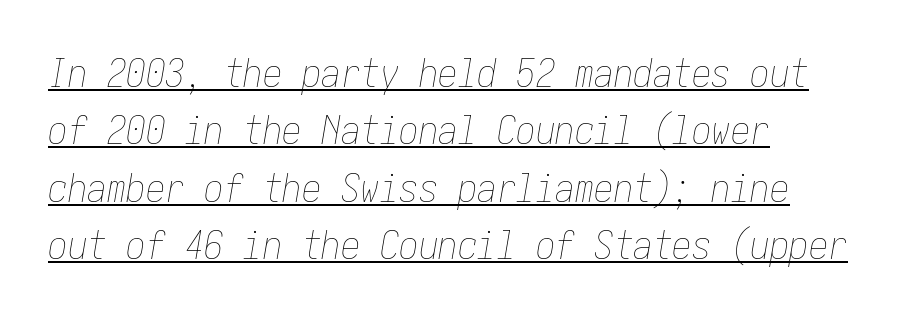
A continuous stroke trails under the words, as in a hyperlink. This sample keeps an unexceptional amount of space between lines. In terms of letterspacing, this is plain default setting. On a weight scale, this lands at 450 or below. When letters slant like this, we call the style italic.
